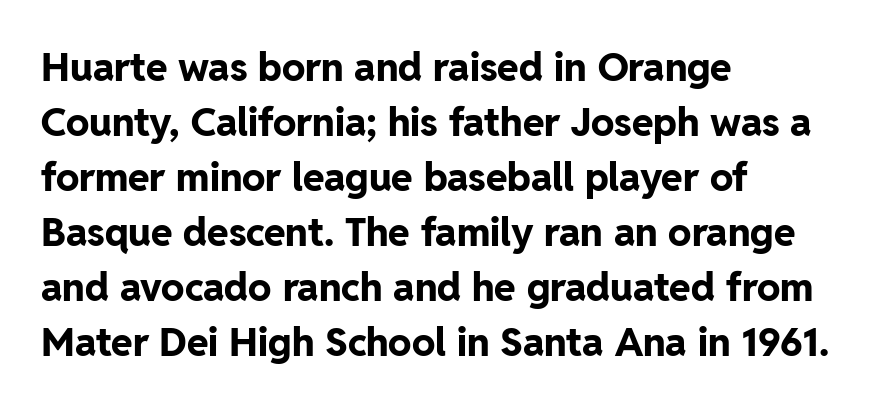
Q: Is the text bold? A: Yes.
Q: Is the text italic (slanted)? A: No, it is upright.
Q: Is the typeface a serif or a sans-serif typeface? A: Sans-serif.
Q: Is the text underlined? A: No.
Q: How is the paragraph aligned? A: Left-aligned.
Q: Is the spacing between letters normal or unusually wide? A: Normal.
Q: Is the spacing between lines tight, normal or loose? A: Normal.
Q: Width (condensed, normal, or wide)? A: Normal.
Q: Stroke contrast? A: Low.
Q: x-height? A: Medium.
Q: Monospaced? A: No.
